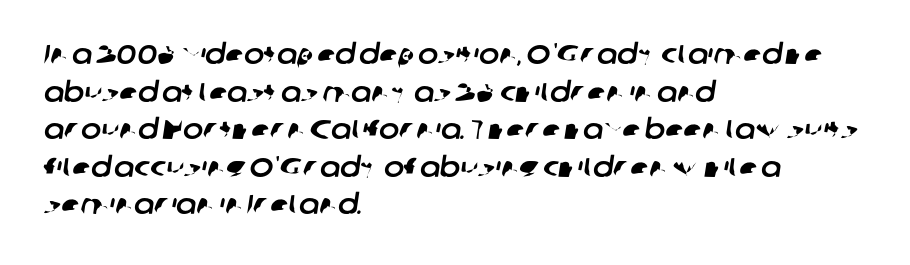
Q: Is the text underlined? A: No.
Q: How is the paragraph aligned? A: Left-aligned.
Q: Is the spacing between letters normal or unusually wide? A: Normal.
Q: Is the spacing between lines tight, normal or loose? A: Normal.
